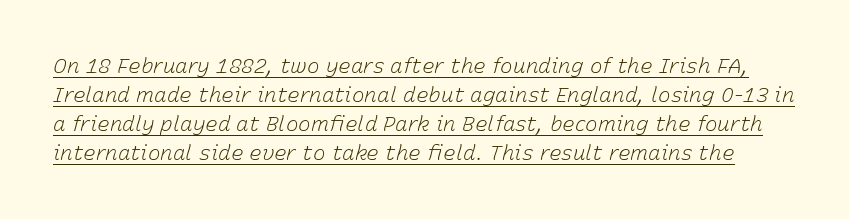
The image shows 21 px text type, italic (leaning right); set normal line spacing (1.38x), normal letter spacing, underlined.
